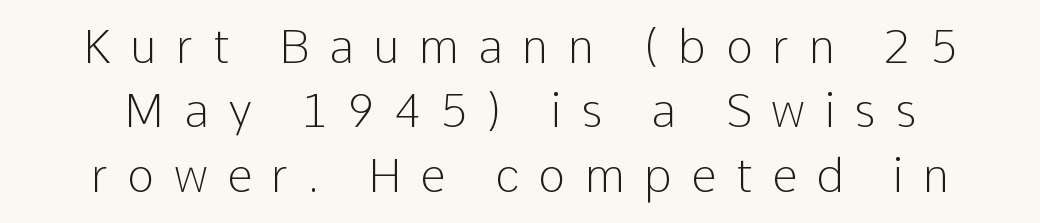
{"serif": "no", "italic": "no", "bold": "no", "weight": "light", "width": "normal", "stroke_contrast": "low", "x_height": "medium", "monospaced": "no", "underline": "no", "line_spacing": "normal", "line_spacing_ratio": 1.4, "letter_spacing": "wide", "letter_spacing_em": 0.42, "glyph_px": 46}
